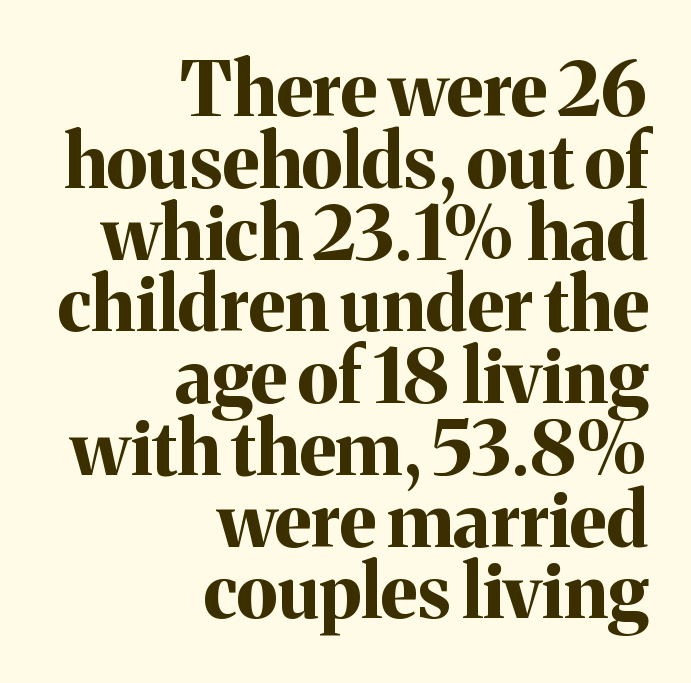
The image shows 74 px bold serif type, upright; set right-aligned, tight line spacing (0.97x), normal letter spacing, not underlined; medium stroke contrast and a medium x-height.
